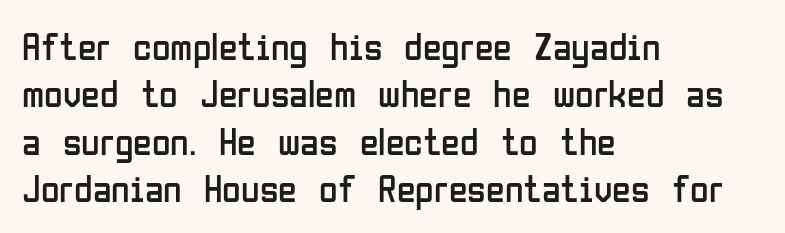
The image shows 38 px regular-weight, condensed sans-serif type, upright; set left-aligned, normal line spacing (1.25x), normal letter spacing, not underlined; low stroke contrast and a medium x-height.
